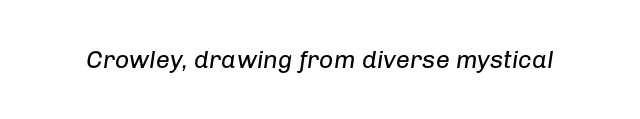
The image shows 25 px text type, italic (leaning right); set normal letter spacing, not underlined.
